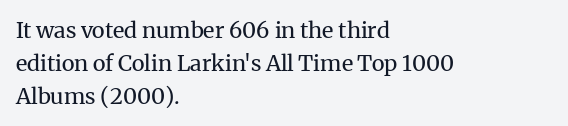
The image shows 22 px text type, upright; set left-aligned, normal line spacing (1.49x), normal letter spacing, not underlined.
